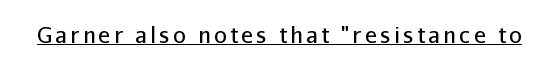
Q: Is the text bold? A: No.
Q: Is the text italic (slanted)? A: No, it is upright.
Q: Is the text underlined? A: Yes.
